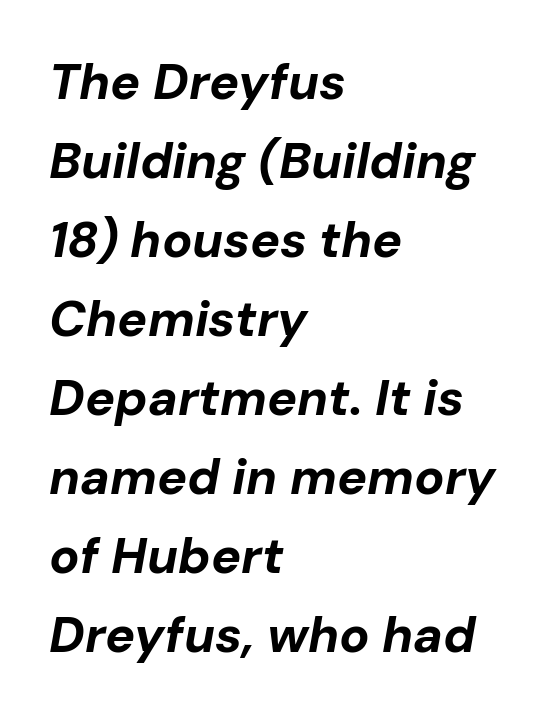
Strokes here are thick enough to call this a true bold. The space between consecutive lines is moderate. It's the slanting kind of type. Words appear dense and cohesive because spacing is normal. Beneath every word, the page is bare.
